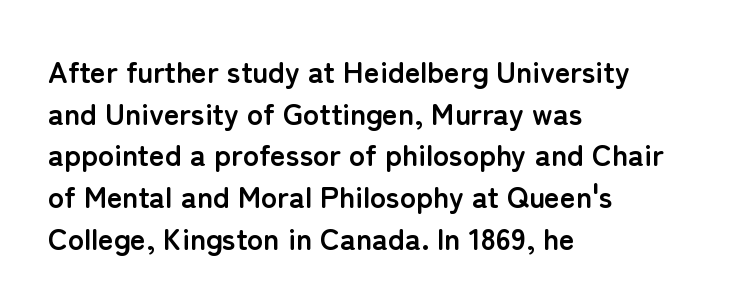
The image shows 30 px semibold sans-serif type, upright; set left-aligned, normal line spacing (1.39x), normal letter spacing, not underlined; low stroke contrast and a medium x-height.
